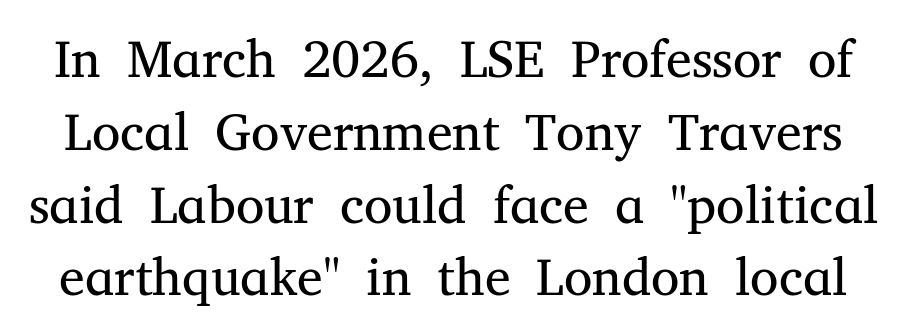
Q: Is the text bold? A: No.
Q: Is the text italic (slanted)? A: No, it is upright.
Q: Is the typeface a serif or a sans-serif typeface? A: Serif.
Q: Is the text underlined? A: No.
Q: Is the spacing between letters normal or unusually wide? A: Normal.
Q: Is the spacing between lines tight, normal or loose? A: Normal.
Q: Width (condensed, normal, or wide)? A: Normal.
Q: Stroke contrast? A: Medium.
Q: x-height? A: Medium.
Q: Monospaced? A: No.
